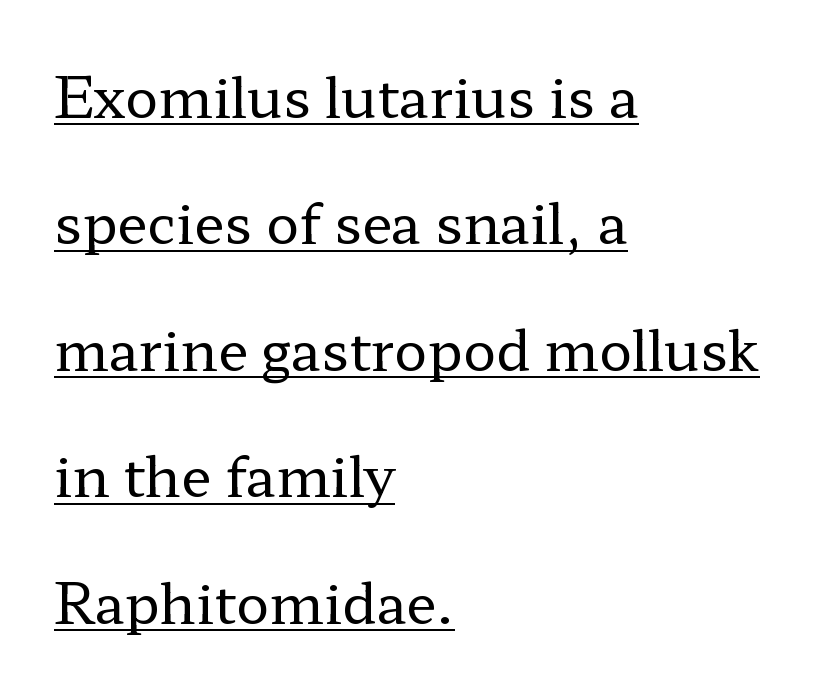
{"serif": "yes", "italic": "no", "bold": "no", "weight": "regular", "width": "wide", "stroke_contrast": "low", "x_height": "medium", "monospaced": "no", "underline": "yes", "align": "left", "line_spacing": "loose", "line_spacing_ratio": 2.3, "letter_spacing": "normal", "letter_spacing_em": 0.0, "glyph_px": 55}
